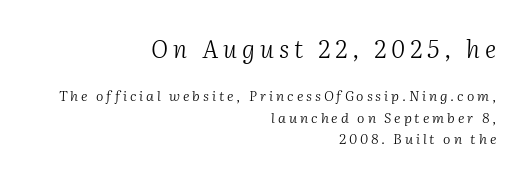
Q: Is the text bold? A: No.
Q: Is the text italic (slanted)? A: Yes, it leans right by about 2 degrees.
Q: Is the text underlined? A: No.
Q: How is the paragraph aligned? A: Right-aligned.
Q: Is the spacing between letters normal or unusually wide? A: Unusually wide.
Q: Is the spacing between lines tight, normal or loose? A: Normal.
Q: Which block of text is set in a larger size, the first (top) or the second (bottom)? A: The first (top) one.
